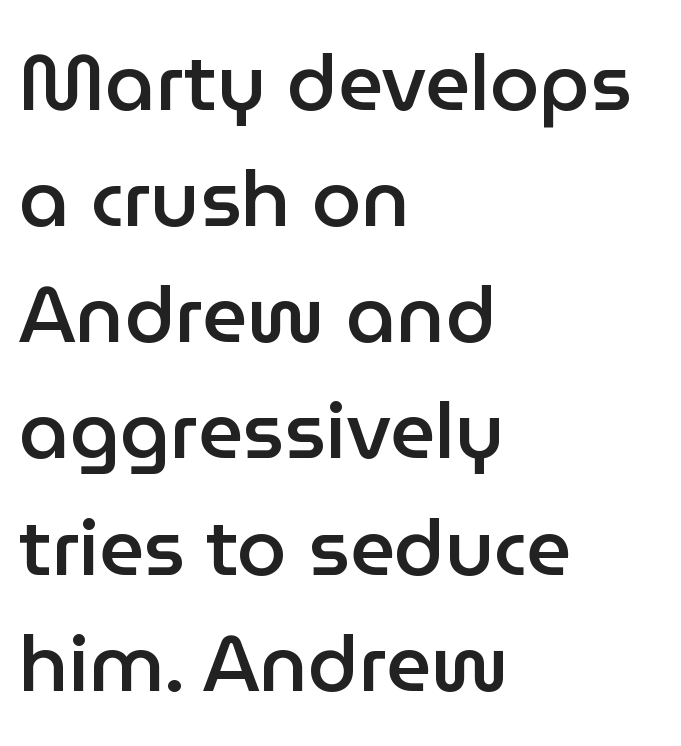
The image shows 79 px semibold sans-serif type, upright; set left-aligned, normal line spacing (1.47x), normal letter spacing, not underlined; low stroke contrast and a medium x-height.
